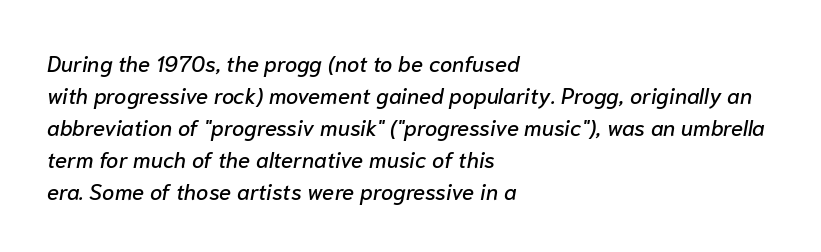
{"italic": "yes", "lean": "right", "slant_degrees": 10, "underline": "no", "align": "left", "line_spacing": "normal", "line_spacing_ratio": 1.45, "letter_spacing": "normal", "letter_spacing_em": 0.0, "glyph_px": 22}
